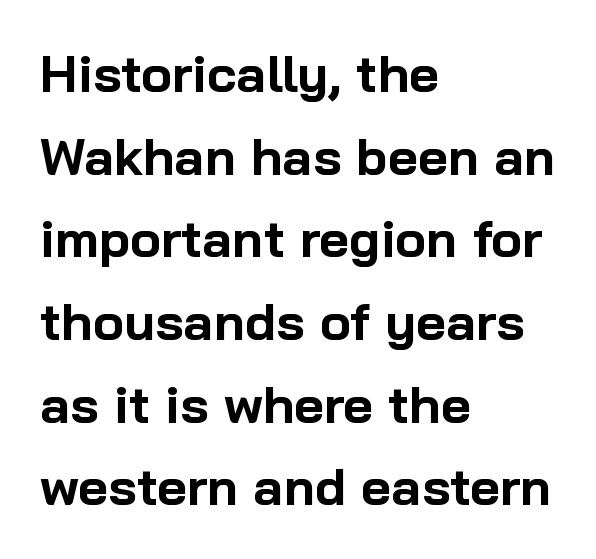
{"serif": "no", "italic": "no", "bold": "yes", "weight": "bold", "width": "normal", "stroke_contrast": "low", "x_height": "medium", "monospaced": "no", "underline": "no", "align": "left", "line_spacing": "normal", "line_spacing_ratio": 1.59, "letter_spacing": "normal", "letter_spacing_em": 0.0, "glyph_px": 52}
